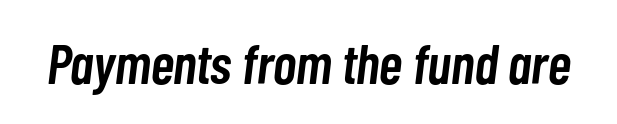
The image shows 56 px semibold, condensed type, italic (leaning right); set normal letter spacing, not underlined; low stroke contrast and a medium x-height.
